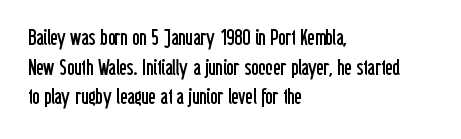
Unmarked baselines from the first word to the last. The designer left line spacing at the default. The rendering anchors every line to the left-hand side. The gaps between neighbouring characters are ordinary and unremarkable. The type sits square on the baseline with zero lean.
